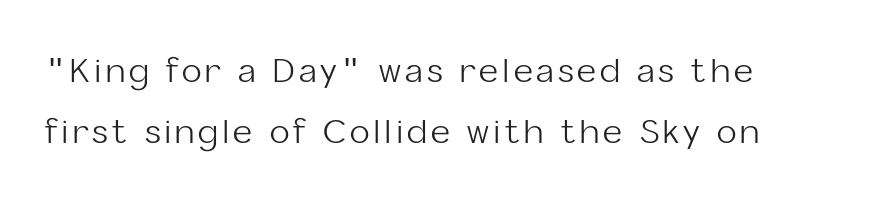
Q: Is the text bold? A: No.
Q: Is the text italic (slanted)? A: No, it is upright.
Q: Is the typeface a serif or a sans-serif typeface? A: Sans-serif.
Q: Is the text underlined? A: No.
Q: How is the paragraph aligned? A: Left-aligned.
Q: Width (condensed, normal, or wide)? A: Normal.
Q: Stroke contrast? A: Low.
Q: x-height? A: Medium.
Q: Monospaced? A: No.
